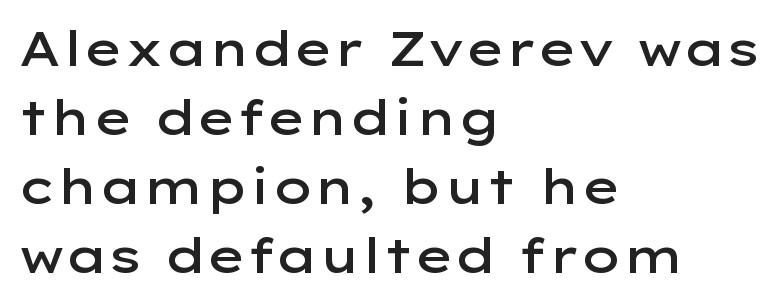
Q: Is the text bold? A: Semi-bold.
Q: Is the text italic (slanted)? A: No, it is upright.
Q: Is the typeface a serif or a sans-serif typeface? A: Sans-serif.
Q: Is the text underlined? A: No.
Q: How is the paragraph aligned? A: Left-aligned.
Q: Is the spacing between letters normal or unusually wide? A: Normal.
Q: Is the spacing between lines tight, normal or loose? A: Normal.
Q: Width (condensed, normal, or wide)? A: Wide.
Q: Stroke contrast? A: Low.
Q: x-height? A: Medium.
Q: Monospaced? A: No.
